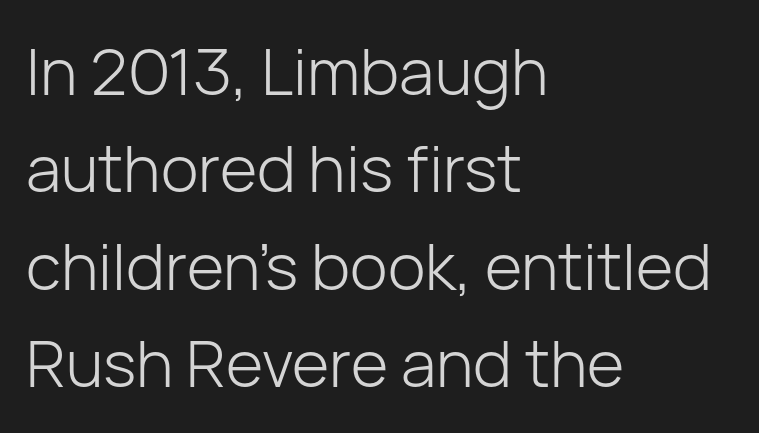
Rows of type keep a routine distance in the vertical direction. How are the letters spaced? Ordinarily, with no added tracking. These glyphs show unthickened strokes, regular width or finer. The baseline area is clear.
